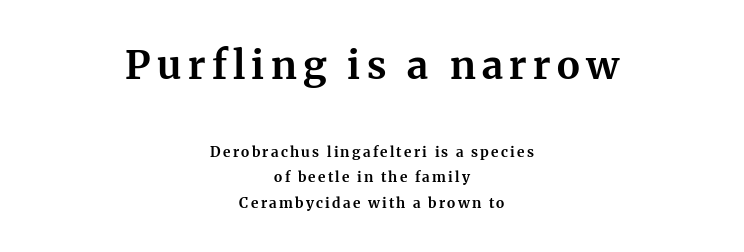
In CSS terms this would be text-align: center. Compare the two chunks: the upper has the greater cap height. Unlike italic type, these characters show no tilt at all. The specimen omits any rule beneath the text block's lines. The rendering uses natural spacing where letterforms have individual widths. The font is running at its bold setting.
